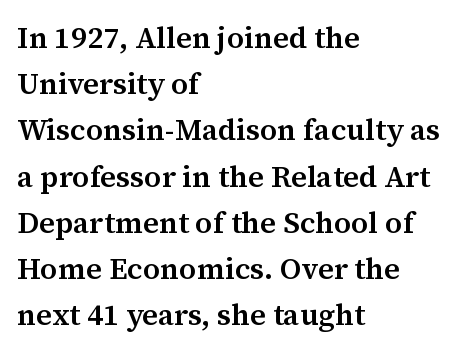
Q: Is the text bold? A: Semi-bold.
Q: Is the text italic (slanted)? A: No, it is upright.
Q: Is the typeface a serif or a sans-serif typeface? A: Serif.
Q: Is the text underlined? A: No.
Q: How is the paragraph aligned? A: Left-aligned.
Q: Is the spacing between letters normal or unusually wide? A: Normal.
Q: Is the spacing between lines tight, normal or loose? A: Normal.
Q: Width (condensed, normal, or wide)? A: Normal.
Q: Stroke contrast? A: Medium.
Q: x-height? A: Medium.
Q: Monospaced? A: No.
